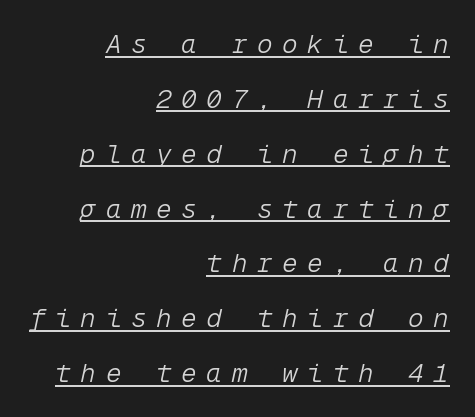
The ragged edge is on the left, which tells us the setting is flush right. A typographer would call this underscored text. Notice the wide empty band between every row — that's loose leading. Quick note: italic.
